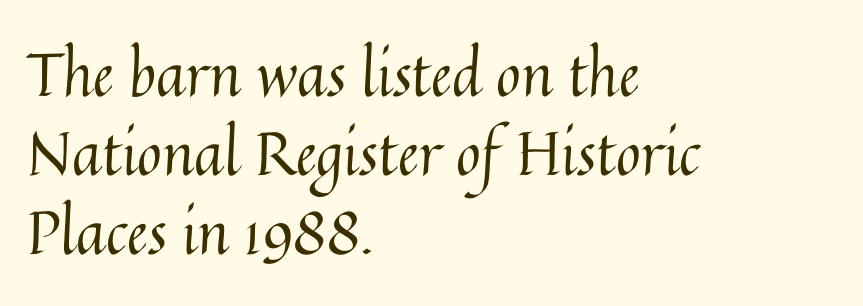
The image shows 60 px regular-weight type; set left-aligned, normal line spacing (1.32x), normal letter spacing, not underlined; medium stroke contrast and a medium x-height.
